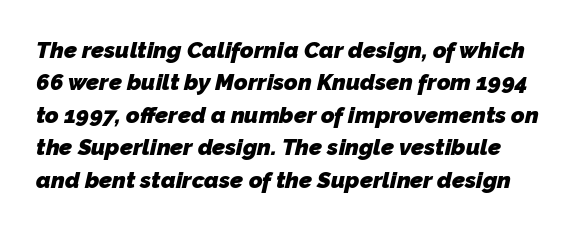
The designer left line spacing at the default. The area under the type is left untouched. Caption: standard tracking, unaltered. As a designer I'd log this as weight 700, bold.
